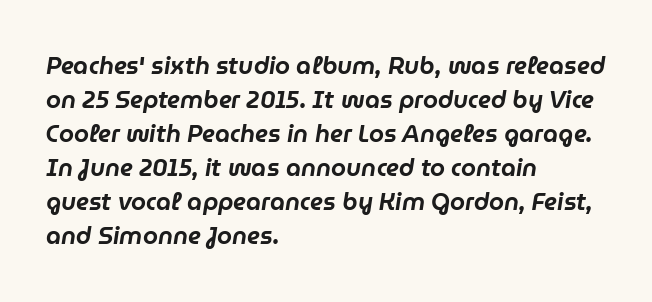
Q: Is the text italic (slanted)? A: Yes, it leans right by about 9 degrees.
Q: Is the text underlined? A: No.
Q: How is the paragraph aligned? A: Left-aligned.
Q: Is the spacing between letters normal or unusually wide? A: Normal.
Q: Is the spacing between lines tight, normal or loose? A: Normal.
